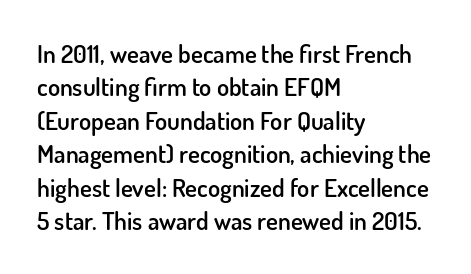
Q: Is the text bold? A: Semi-bold.
Q: Is the text italic (slanted)? A: No, it is upright.
Q: Is the text underlined? A: No.
Q: How is the paragraph aligned? A: Left-aligned.
Q: Is the spacing between letters normal or unusually wide? A: Normal.
Q: Is the spacing between lines tight, normal or loose? A: Normal.
